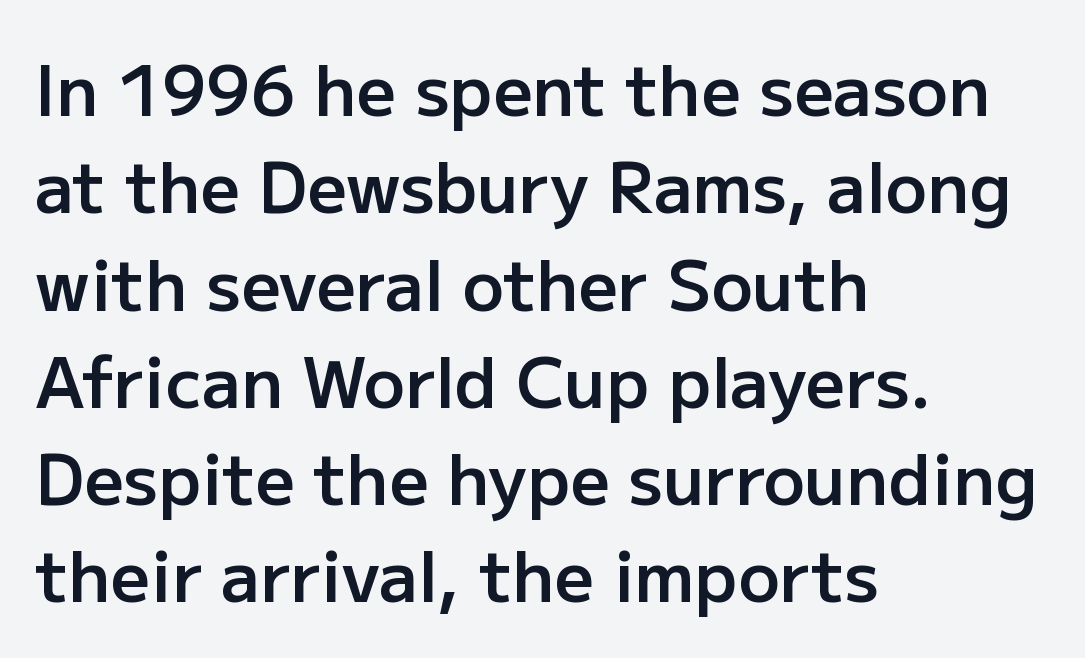
The image shows 69 px semibold sans-serif type, upright; set left-aligned, normal line spacing (1.41x), normal letter spacing, not underlined; low stroke contrast and a medium x-height.
